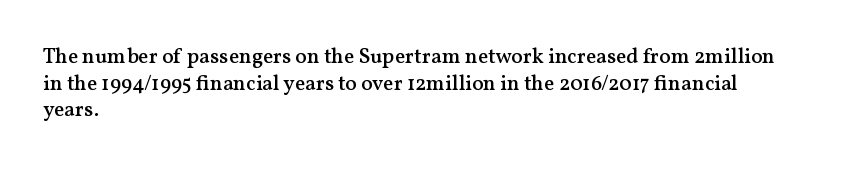
The image shows 21 px text type, upright; set left-aligned, normal line spacing (1.27x), normal letter spacing, not underlined.
